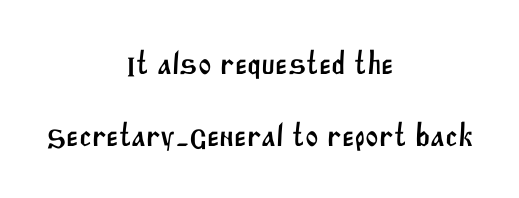
Q: Is the typeface a serif or a sans-serif typeface? A: Sans-serif.
Q: Is the text underlined? A: No.
Q: How is the paragraph aligned? A: Centered.
Q: Is the spacing between letters normal or unusually wide? A: Normal.
Q: Is the spacing between lines tight, normal or loose? A: Loose.
Q: Width (condensed, normal, or wide)? A: Normal.
Q: Stroke contrast? A: Medium.
Q: x-height? A: Large.
Q: Monospaced? A: No.
